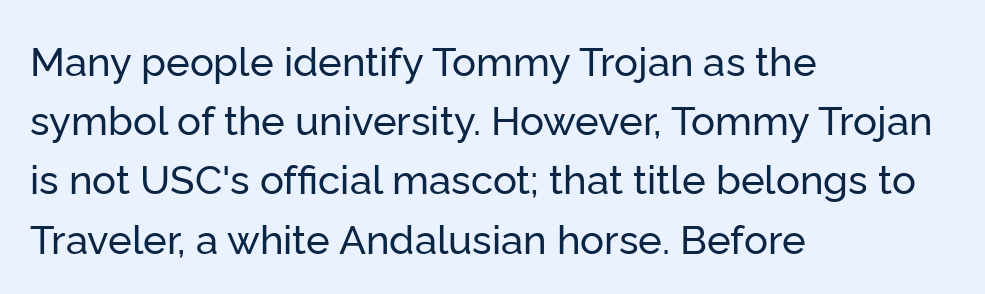
Looks like regular typesetting: each glyph gets only the width it needs. The font's upright variant was chosen for this text. In CSS terms this would be text-align: left. In terms of letterform style, serifs are entirely absent.
